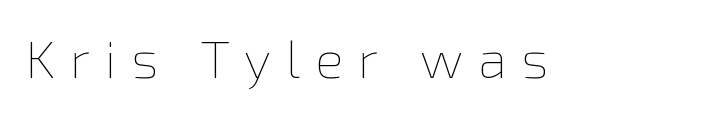
The axis of the letterforms is exactly vertical. The foot of each line stays bare and open. Stroke mass is kept to a normal reading level or below. A typesetter would call this proportional, since set widths differ per character.
